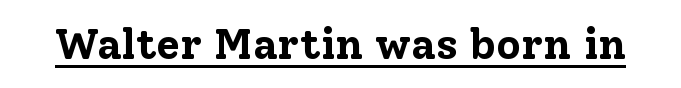
The face used here is proportionally spaced, like ordinary book or web type. The font is running at its bold setting. Every word sits above its own underline. The rendering shows small feet on the letterforms — a serif design. The gaps between neighbouring characters are ordinary and unremarkable.
